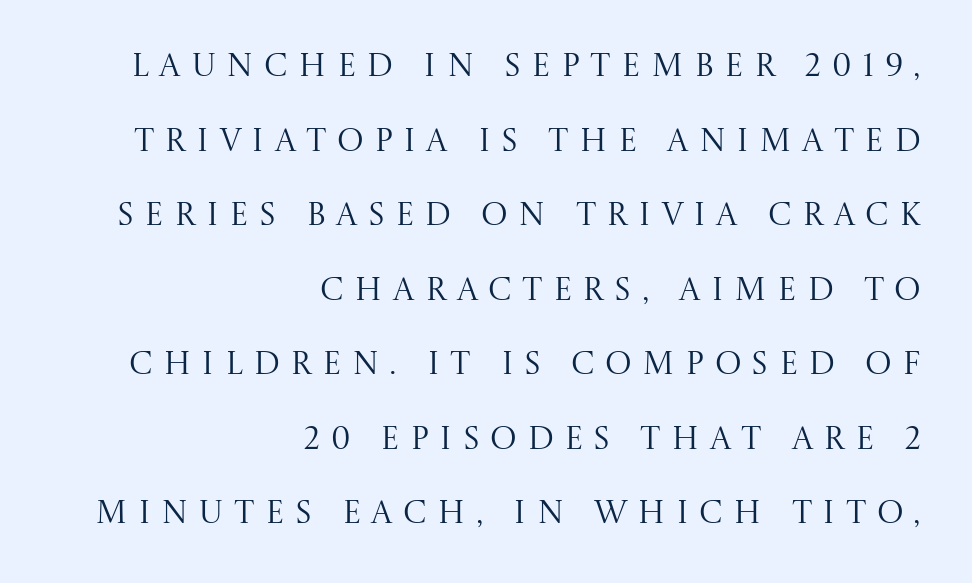
Stroke terminals: seriffed. Someone cranked the tracking dial way up on this one. Each letter keeps its own natural width here, so spacing adapts to shape. Compared with a flush-left layout, this one pins lines to the opposite, right side. The passage shown stacks its lines with a broad gap.
